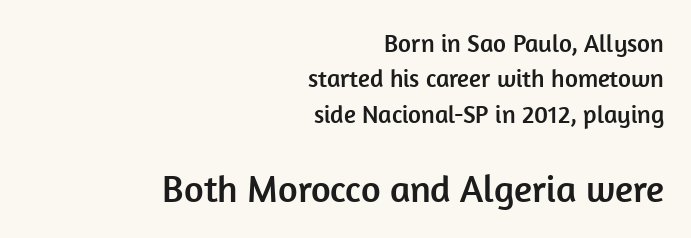
Q: Is the text italic (slanted)? A: No, it is upright.
Q: Is the typeface a serif or a sans-serif typeface? A: Sans-serif.
Q: Is the text underlined? A: No.
Q: How is the paragraph aligned? A: Right-aligned.
Q: Is the spacing between letters normal or unusually wide? A: Normal.
Q: Is the spacing between lines tight, normal or loose? A: Normal.
Q: Which block of text is set in a larger size, the first (top) or the second (bottom)? A: The second (bottom) one.
Q: Width (condensed, normal, or wide)? A: Normal.
Q: Stroke contrast? A: Low.
Q: x-height? A: Medium.
Q: Monospaced? A: No.
